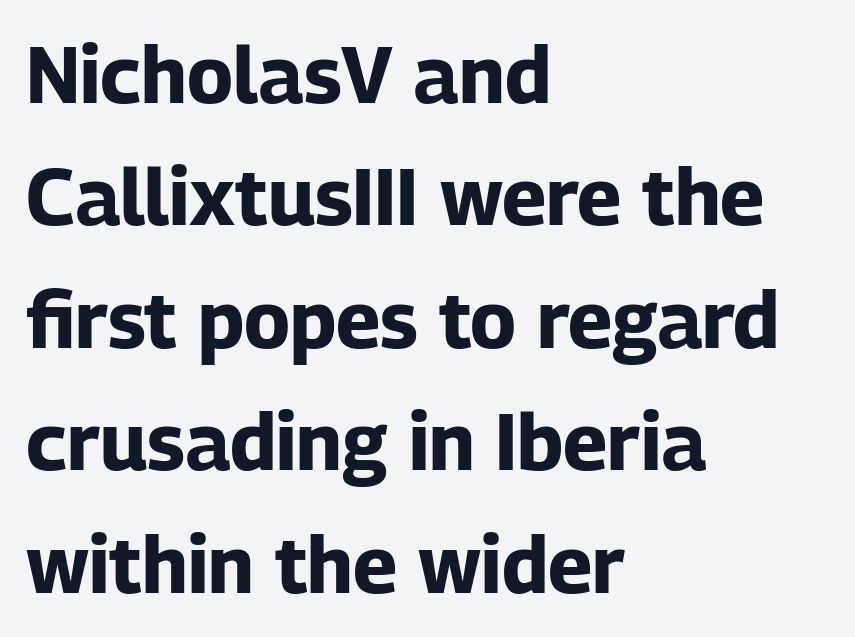
{"serif": "no", "italic": "no", "bold": "yes", "weight": "bold", "width": "normal", "stroke_contrast": "low", "x_height": "medium", "monospaced": "no", "underline": "no", "align": "left", "line_spacing": "normal", "line_spacing_ratio": 1.55, "letter_spacing": "normal", "letter_spacing_em": 0.0, "glyph_px": 79}
